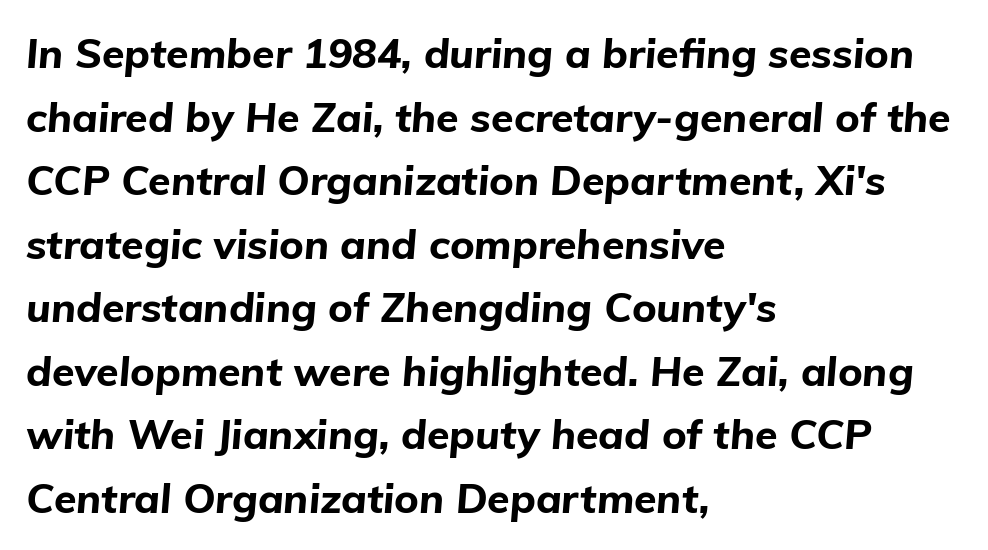
The image shows 41 px bold type, italic (leaning right); set left-aligned, normal line spacing (1.55x), normal letter spacing, not underlined; low stroke contrast and a medium x-height.
